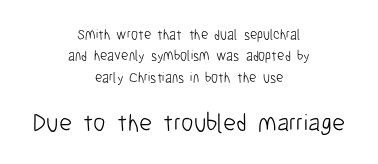
Q: Is the text bold? A: No.
Q: Is the text italic (slanted)? A: No, it is upright.
Q: Is the text underlined? A: No.
Q: How is the paragraph aligned? A: Centered.
Q: Is the spacing between letters normal or unusually wide? A: Normal.
Q: Is the spacing between lines tight, normal or loose? A: Normal.
Q: Which block of text is set in a larger size, the first (top) or the second (bottom)? A: The second (bottom) one.
